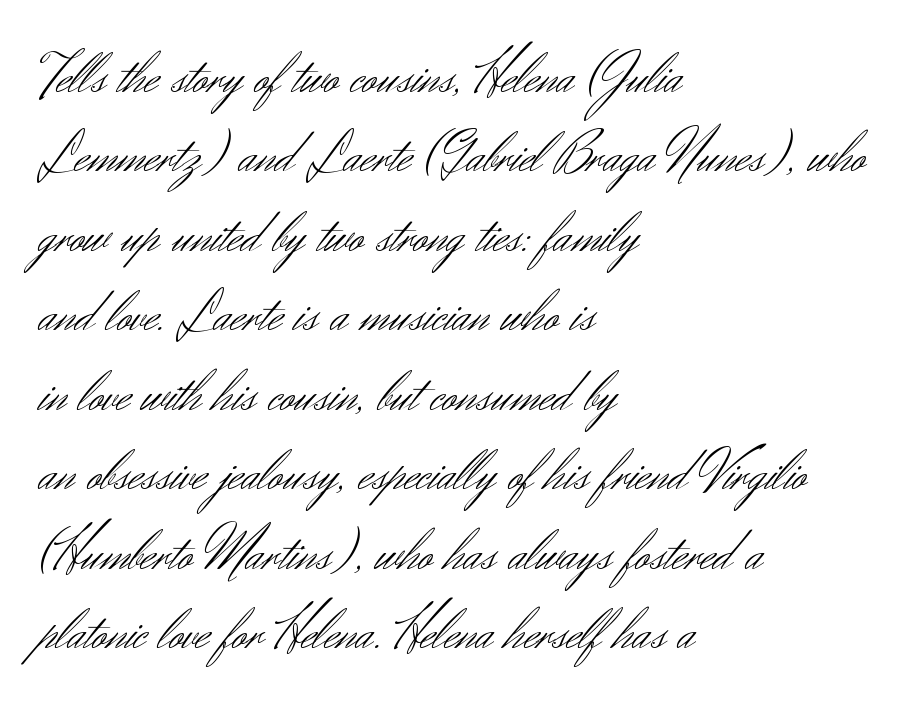
The image shows 58 px light sans-serif type; set left-aligned, normal line spacing (1.37x), normal letter spacing, not underlined; medium stroke contrast and a small x-height.
